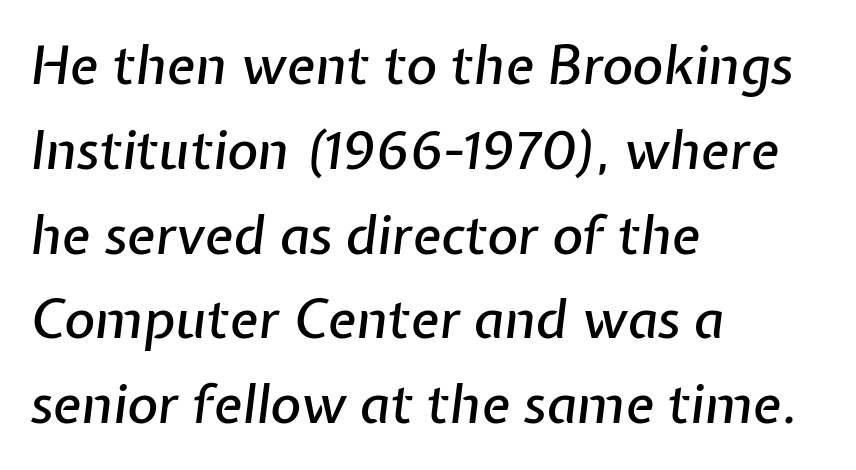
{"italic": "yes", "lean": "right", "slant_degrees": 7, "width": "normal", "stroke_contrast": "low", "x_height": "medium", "monospaced": "no", "underline": "no", "align": "left", "line_spacing": "normal", "line_spacing_ratio": 1.6, "letter_spacing": "normal", "letter_spacing_em": 0.0, "glyph_px": 53}
